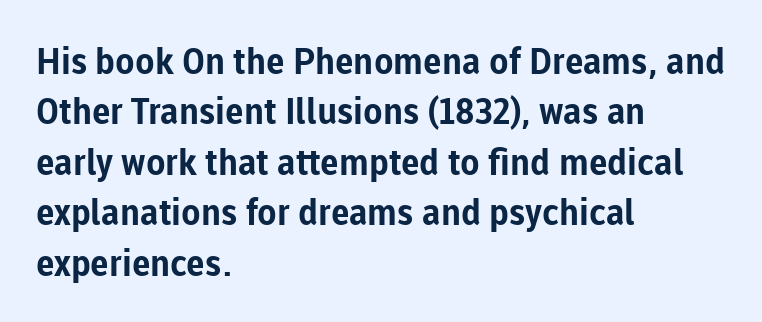
This sample uses plain, unmodified letter spacing. Spacing verdict: proportional, widths tailored to each character. Regarding leading, the lines here are spaced in the standard way. The string is rendered with underlining switched off. A dark, heavy texture on the line: the type is bold.
